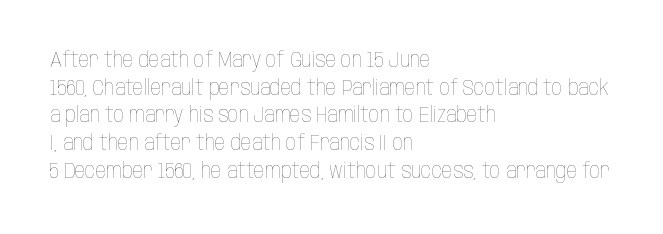
Q: Is the text bold? A: No.
Q: Is the text italic (slanted)? A: No, it is upright.
Q: Is the text underlined? A: No.
Q: How is the paragraph aligned? A: Left-aligned.
Q: Is the spacing between letters normal or unusually wide? A: Normal.
Q: Is the spacing between lines tight, normal or loose? A: Normal.
